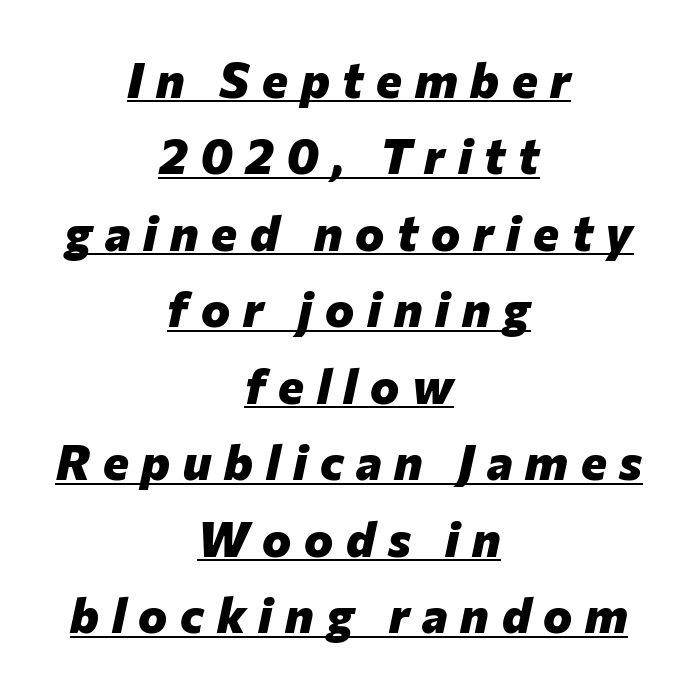
Varying glyph widths throughout — classic text-font behaviour. The tracking reads as deliberately expanded to a designer's eye. Quick note: underline on. Notice how the passage keeps no hard edge, just a central spine. The sample has been set heavy, in full bold. Rendered with sloped, italic letterforms.
